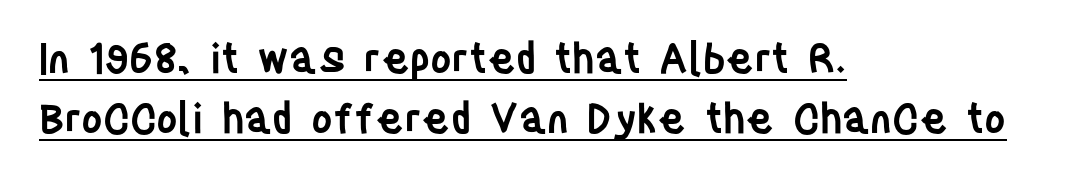
Q: Is the text bold? A: Semi-bold.
Q: Is the text italic (slanted)? A: No, it is upright.
Q: Is the typeface a serif or a sans-serif typeface? A: Sans-serif.
Q: Is the text underlined? A: Yes.
Q: How is the paragraph aligned? A: Left-aligned.
Q: Is the spacing between letters normal or unusually wide? A: Normal.
Q: Is the spacing between lines tight, normal or loose? A: Normal.
Q: Width (condensed, normal, or wide)? A: Condensed.
Q: Stroke contrast? A: Low.
Q: x-height? A: Large.
Q: Monospaced? A: No.
